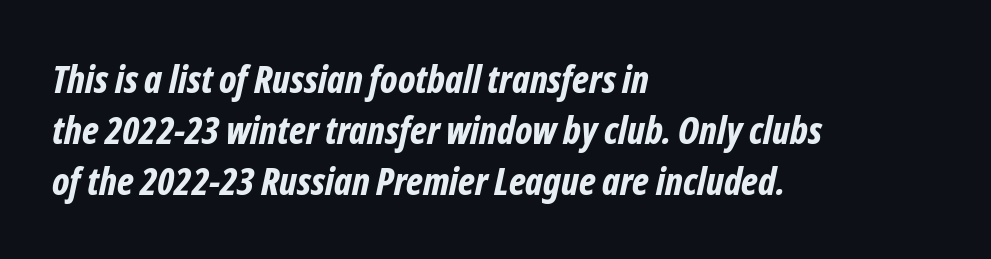
{"italic": "yes", "lean": "right", "slant_degrees": 12, "bold": "yes", "weight": "bold", "width": "condensed", "stroke_contrast": "low", "x_height": "medium", "monospaced": "no", "underline": "no", "align": "left", "line_spacing": "normal", "line_spacing_ratio": 1.34, "letter_spacing": "normal", "letter_spacing_em": 0.0, "glyph_px": 38}
